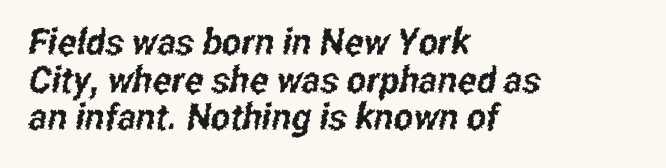
The image shows 37 px condensed sans-serif type; set left-aligned, tight line spacing (1.02x), normal letter spacing, not underlined; low stroke contrast and a medium x-height.
